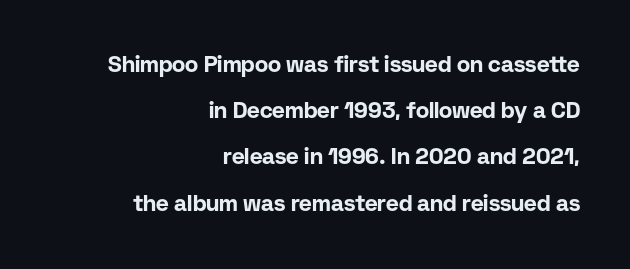
{"italic": "no", "bold": "yes", "underline": "no", "align": "right", "line_spacing": "loose", "line_spacing_ratio": 2.1, "letter_spacing": "normal", "letter_spacing_em": 0.0, "glyph_px": 22}
